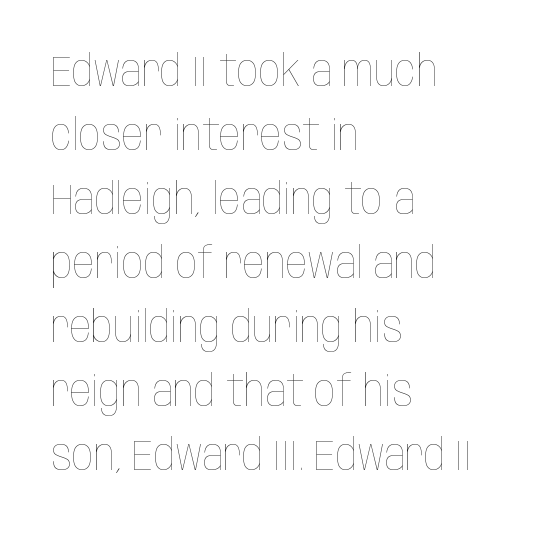
The image shows 43 px thin, condensed type, upright; set left-aligned, normal line spacing (1.49x), normal letter spacing, not underlined; low stroke contrast and a large x-height.
